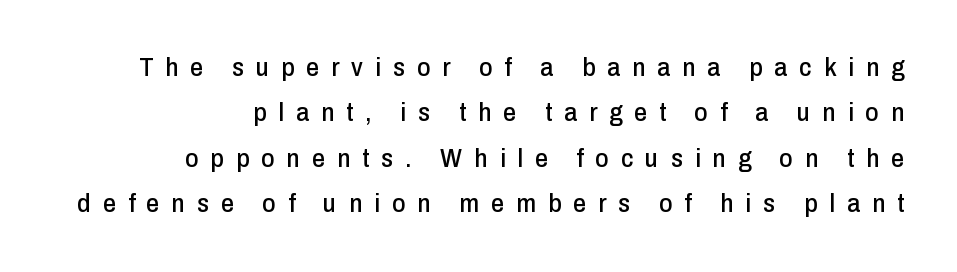
The foot of each line stays bare and open. Vertical strokes here are truly vertical. A typesetter would call this heavily tracked-out type. The rendering anchors every line to the right-hand side.
